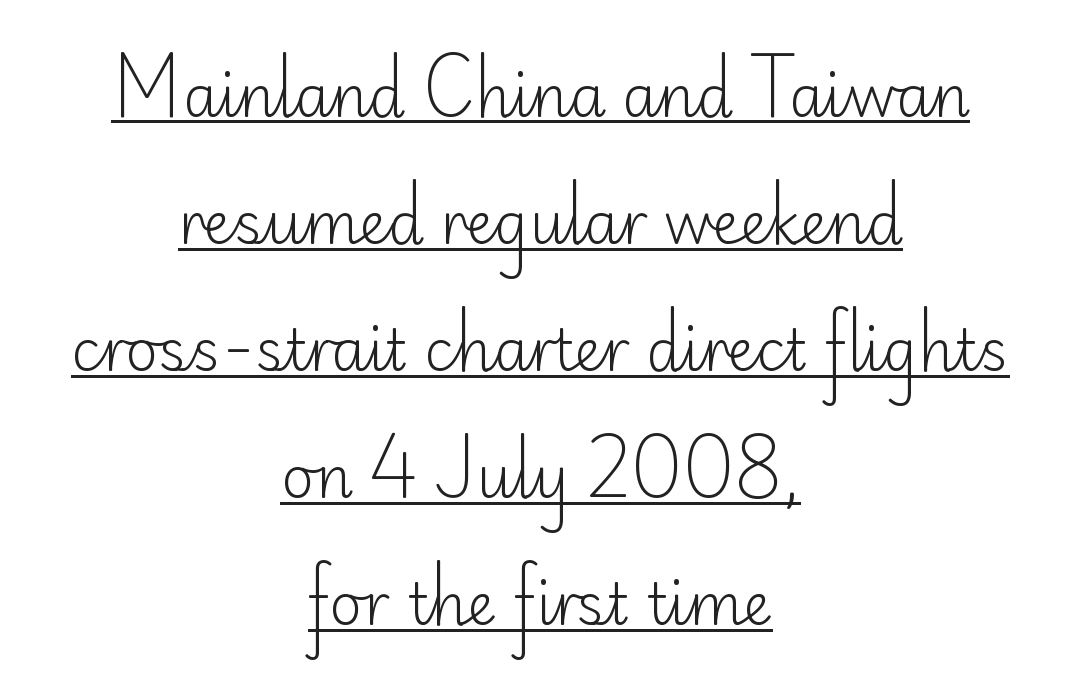
Q: Is the text bold? A: No.
Q: Is the text italic (slanted)? A: No, it is upright.
Q: Is the typeface a serif or a sans-serif typeface? A: Sans-serif.
Q: Is the text underlined? A: Yes.
Q: How is the paragraph aligned? A: Centered.
Q: Is the spacing between letters normal or unusually wide? A: Normal.
Q: Is the spacing between lines tight, normal or loose? A: Loose.
Q: Width (condensed, normal, or wide)? A: Normal.
Q: Stroke contrast? A: Low.
Q: x-height? A: Small.
Q: Monospaced? A: No.
